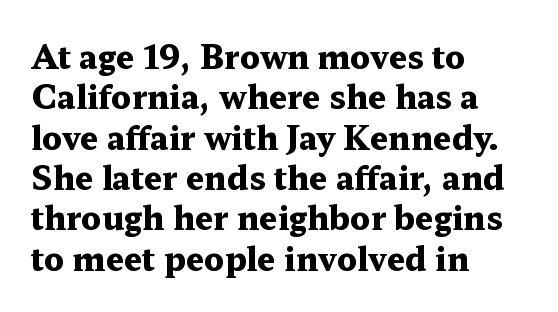
Q: Is the text bold? A: Yes.
Q: Is the text italic (slanted)? A: No, it is upright.
Q: Is the typeface a serif or a sans-serif typeface? A: Serif.
Q: Is the text underlined? A: No.
Q: How is the paragraph aligned? A: Left-aligned.
Q: Is the spacing between letters normal or unusually wide? A: Normal.
Q: Is the spacing between lines tight, normal or loose? A: Normal.
Q: Width (condensed, normal, or wide)? A: Wide.
Q: Stroke contrast? A: Medium.
Q: x-height? A: Medium.
Q: Monospaced? A: No.
